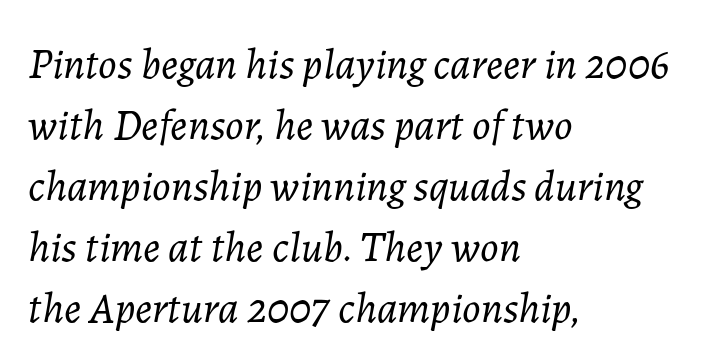
The line-height multiplier appears to be the usual default. The baseline area is clear. A typesetter would call this proportional, since set widths differ per character. A student would call this left alignment; a typographer would say flush left, rag right.
